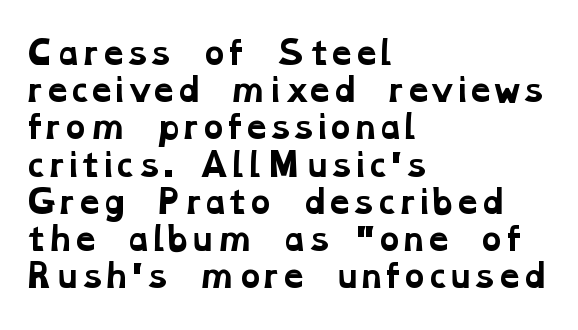
{"serif": "yes", "bold": "yes", "weight": "bold", "width": "wide", "stroke_contrast": "low", "x_height": "medium", "monospaced": "no", "underline": "no", "align": "left", "line_spacing_ratio": 1.2, "letter_spacing": "normal", "letter_spacing_em": 0.0, "glyph_px": 31}
